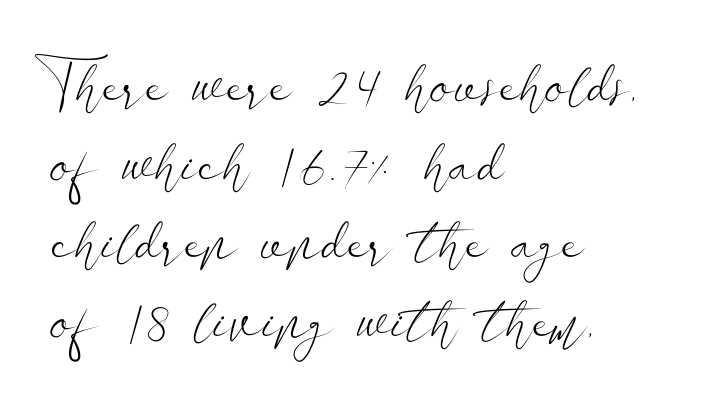
The passage is arranged the way most books set body copy — flush left. These lines keep a tight, regular rhythm from letter to letter. Bare-footed words on every line. No letter is thick-stroked: the sample isn't bold. This sample has the flowing, uneven cadence of proportional lettering.
